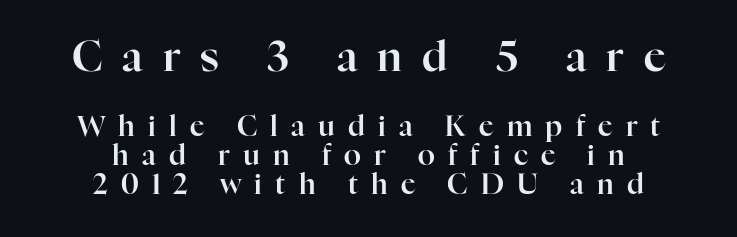
Q: Is the text italic (slanted)? A: No, it is upright.
Q: Is the typeface a serif or a sans-serif typeface? A: Serif.
Q: Is the text underlined? A: No.
Q: How is the paragraph aligned? A: Centered.
Q: Is the spacing between letters normal or unusually wide? A: Unusually wide.
Q: Is the spacing between lines tight, normal or loose? A: Tight.
Q: Which block of text is set in a larger size, the first (top) or the second (bottom)? A: The first (top) one.
Q: Width (condensed, normal, or wide)? A: Normal.
Q: Stroke contrast? A: High.
Q: x-height? A: Medium.
Q: Monospaced? A: No.
